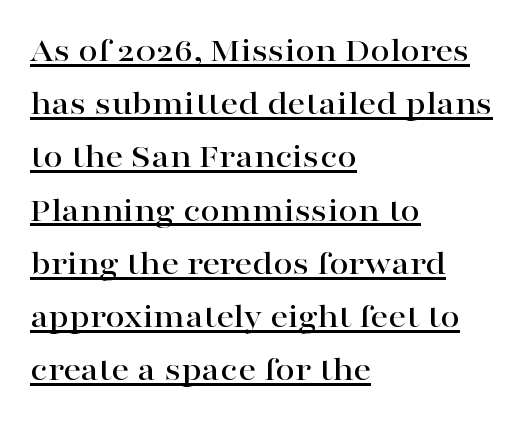
Q: Is the text italic (slanted)? A: No, it is upright.
Q: Is the typeface a serif or a sans-serif typeface? A: Serif.
Q: Is the text underlined? A: Yes.
Q: How is the paragraph aligned? A: Left-aligned.
Q: Is the spacing between letters normal or unusually wide? A: Normal.
Q: Is the spacing between lines tight, normal or loose? A: Normal.
Q: Width (condensed, normal, or wide)? A: Wide.
Q: Stroke contrast? A: High.
Q: x-height? A: Medium.
Q: Monospaced? A: No.
